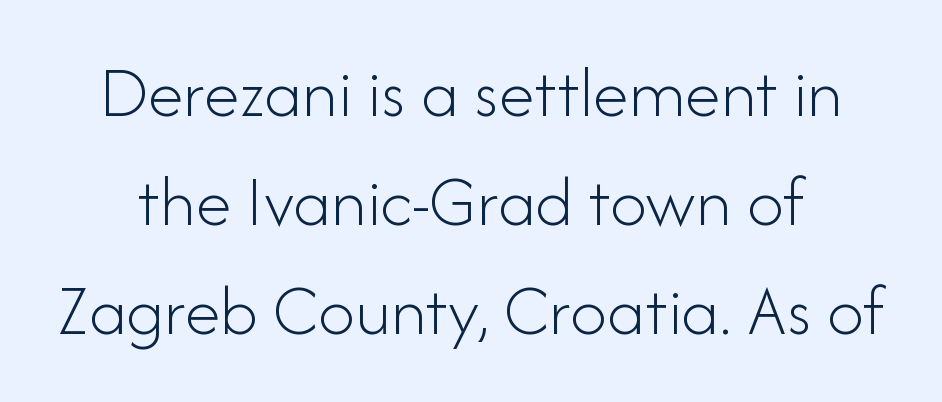
The image shows 73 px light sans-serif type, upright; set normal line spacing (1.49x), normal letter spacing, not underlined; low stroke contrast and a small x-height.
